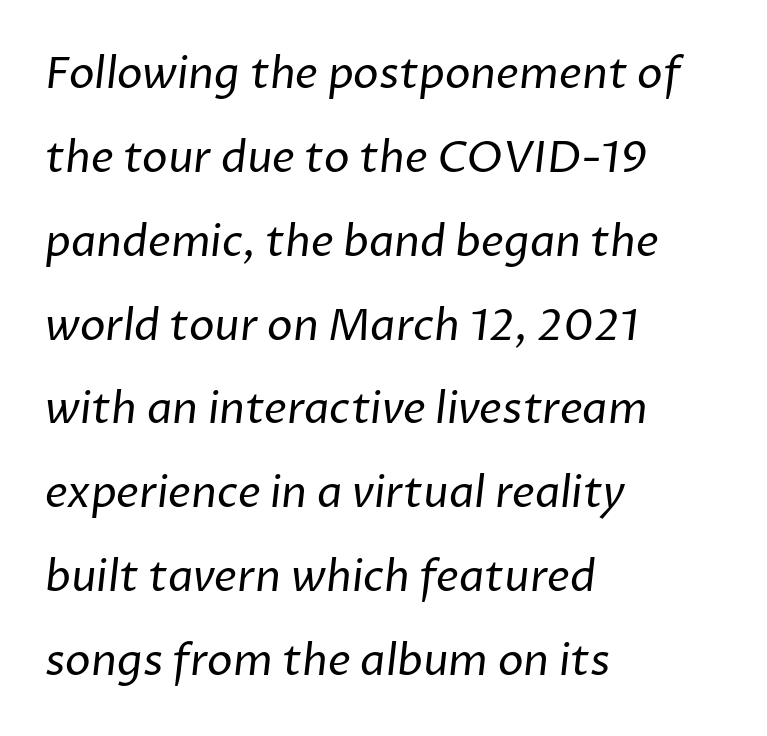
Note the varied advance widths — an 'i' is clearly narrower than an 'm'. No chunkiness to these letters — they're not bold. You could fit nearly another row in the gap between these rows. Underline: absent. Unlike a traditional serif, this face leaves its strokes unadorned. No extra tracking has been applied to these lines.
